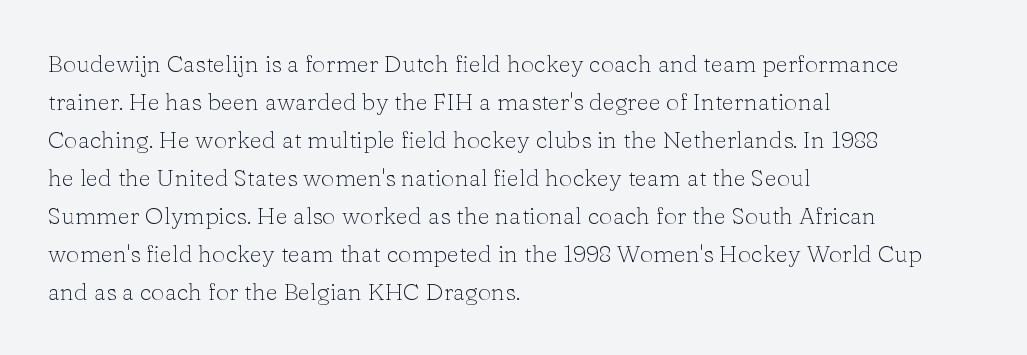
The image shows 24 px text type, upright; set left-aligned, normal line spacing (1.58x), normal letter spacing, not underlined.
